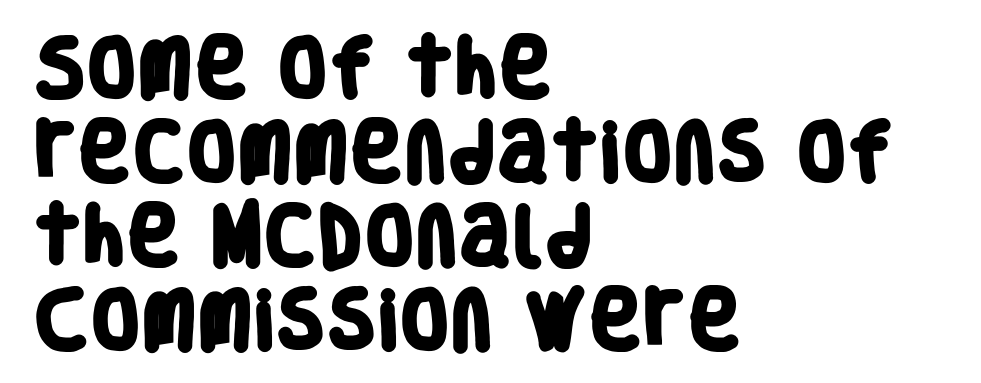
A typesetter would call this leading conventional body-copy spacing. Line starts are locked; line ends wander. Between one letter and the next there's only the usual sliver of space. Only glyphs here, with clear space below each row. Check where the strokes stop: nothing finishes them off — pure sans.
